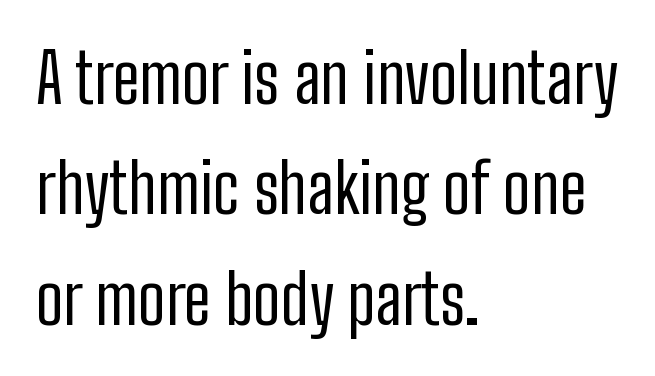
The passage shown is typeset with a sans-serif family. A classic flush-left, rag-right setting is used for this passage. A clean baseline with only descenders dipping below it. Short note: letters normally spaced. Is the stroke heavy? The answer is a plain regular-or-lighter. A normal amount of white space separates one row of letters from the next.
